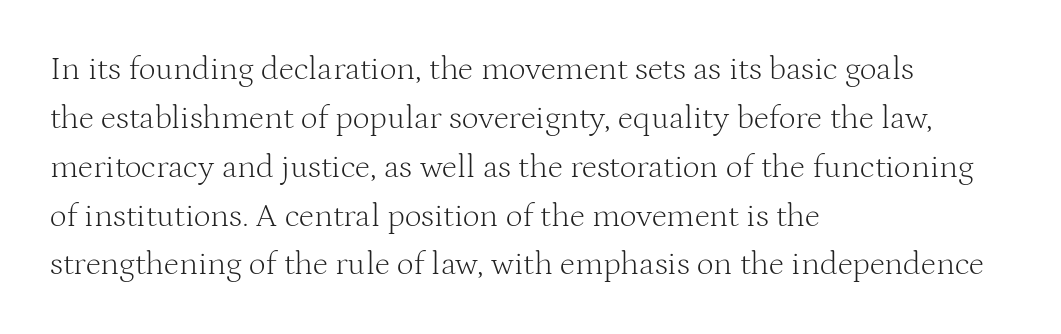
{"serif": "yes", "italic": "no", "bold": "no", "weight": "light", "width": "normal", "stroke_contrast": "medium", "x_height": "medium", "monospaced": "no", "underline": "no", "align": "left", "line_spacing": "normal", "line_spacing_ratio": 1.48, "letter_spacing": "normal", "letter_spacing_em": 0.0, "glyph_px": 33}
